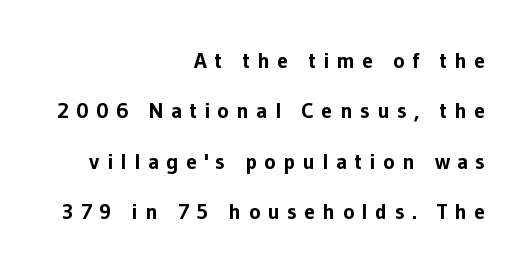
The image shows 22 px bold type, upright; set right-aligned, loose line spacing (2.29x), unusually wide letter spacing (+0.33 em), not underlined.
